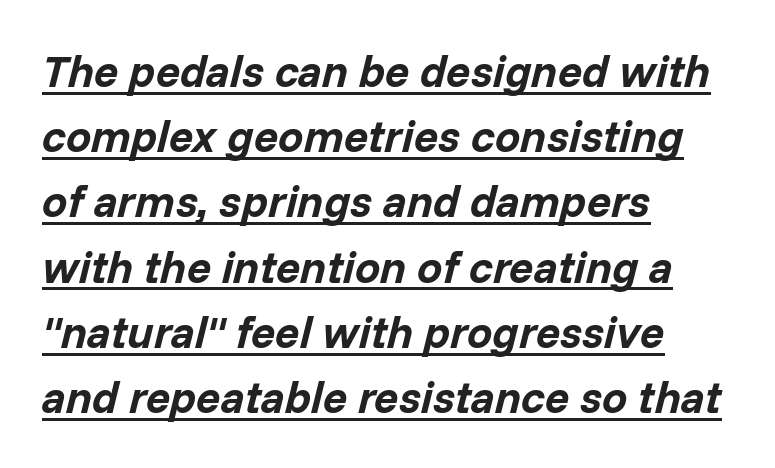
The image shows 45 px bold type, italic (leaning right); set left-aligned, normal line spacing (1.45x), normal letter spacing, underlined; low stroke contrast and a medium x-height.
